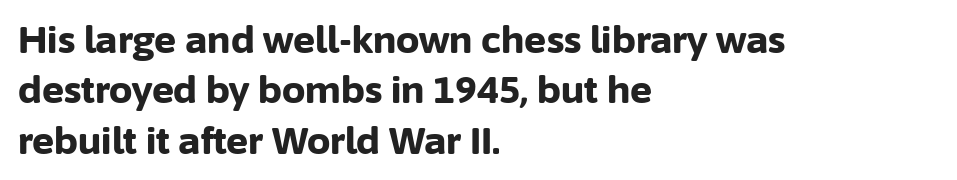
Designer's note — italics off, roman on. Leading matches the norm, producing a regular column. Students, this is bold: see how much ink each stroke carries. Character widths vary here, with narrow letters taking less room than wide ones. The passage is arranged the way most books set body copy — flush left. Nope, no serifs anywhere on these letters.
